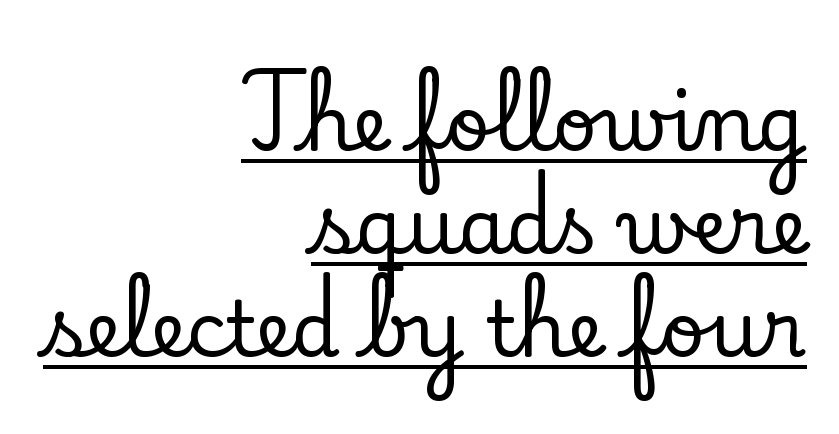
The image shows 77 px serif type, upright; set right-aligned, normal line spacing (1.34x), normal letter spacing, underlined; low stroke contrast and a small x-height.
